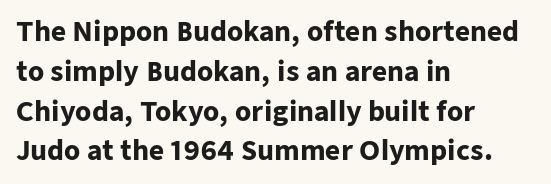
Q: Is the text bold? A: Yes.
Q: Is the text italic (slanted)? A: No, it is upright.
Q: Is the text underlined? A: No.
Q: How is the paragraph aligned? A: Left-aligned.
Q: Is the spacing between letters normal or unusually wide? A: Normal.
Q: Is the spacing between lines tight, normal or loose? A: Normal.
